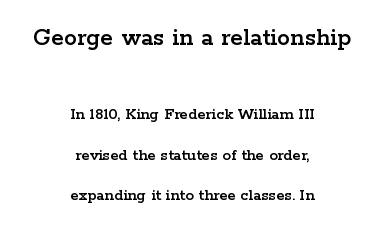
Q: Is the text italic (slanted)? A: No, it is upright.
Q: Is the text underlined? A: No.
Q: How is the paragraph aligned? A: Centered.
Q: Is the spacing between letters normal or unusually wide? A: Normal.
Q: Is the spacing between lines tight, normal or loose? A: Loose.
Q: Which block of text is set in a larger size, the first (top) or the second (bottom)? A: The first (top) one.
